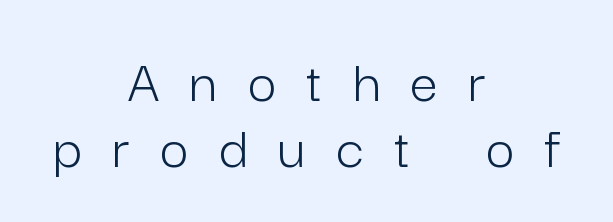
Q: Is the text bold? A: No.
Q: Is the text italic (slanted)? A: No, it is upright.
Q: Is the typeface a serif or a sans-serif typeface? A: Sans-serif.
Q: Is the text underlined? A: No.
Q: How is the paragraph aligned? A: Centered.
Q: Is the spacing between letters normal or unusually wide? A: Unusually wide.
Q: Is the spacing between lines tight, normal or loose? A: Tight.
Q: Width (condensed, normal, or wide)? A: Normal.
Q: Stroke contrast? A: Low.
Q: x-height? A: Medium.
Q: Monospaced? A: No.
